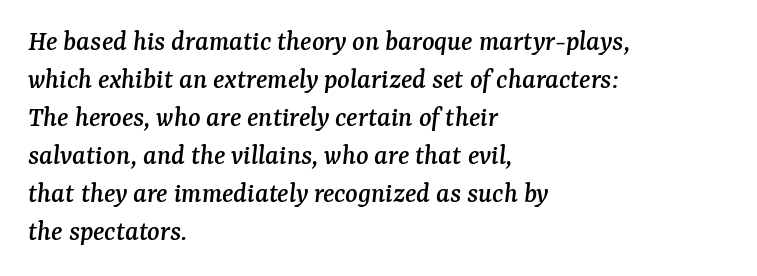
{"serif": "yes", "italic": "yes", "lean": "right", "slant_degrees": 7, "width": "normal", "stroke_contrast": "medium", "x_height": "medium", "monospaced": "no", "underline": "no", "align": "left", "line_spacing": "normal", "line_spacing_ratio": 1.31, "letter_spacing": "normal", "letter_spacing_em": 0.0, "glyph_px": 29}
